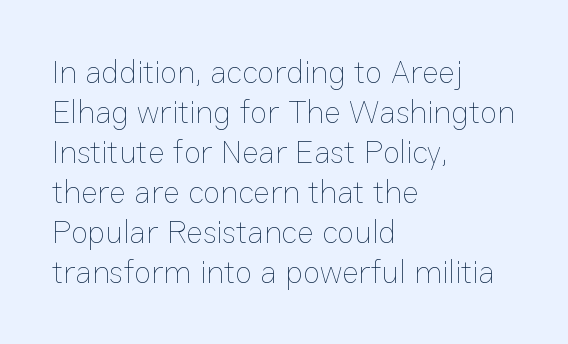
Q: Is the text bold? A: No.
Q: Is the text italic (slanted)? A: No, it is upright.
Q: Is the text underlined? A: No.
Q: How is the paragraph aligned? A: Left-aligned.
Q: Is the spacing between letters normal or unusually wide? A: Normal.
Q: Is the spacing between lines tight, normal or loose? A: Normal.
Q: Width (condensed, normal, or wide)? A: Normal.
Q: Stroke contrast? A: Low.
Q: x-height? A: Medium.
Q: Monospaced? A: No.
